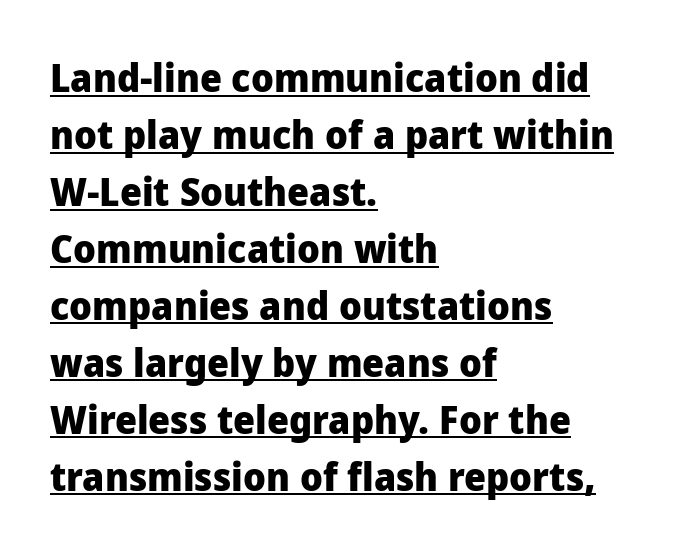
The image shows 39 px heavy sans-serif type, upright; set left-aligned, normal line spacing (1.46x), normal letter spacing, underlined; low stroke contrast and a medium x-height.
